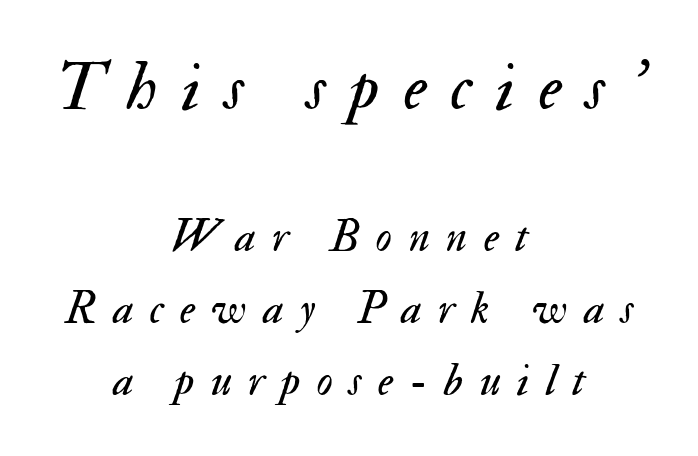
{"italic": "yes", "lean": "right", "slant_degrees": 17, "bold": "no", "weight": "regular", "width": "normal", "stroke_contrast": "medium", "x_height": "small", "monospaced": "no", "underline": "no", "align": "center", "line_spacing": "normal", "line_spacing_ratio": 1.6, "letter_spacing": "wide", "letter_spacing_em": 0.36, "larger_block": "first", "size_ratio": 1.51, "glyph_px": 68}
